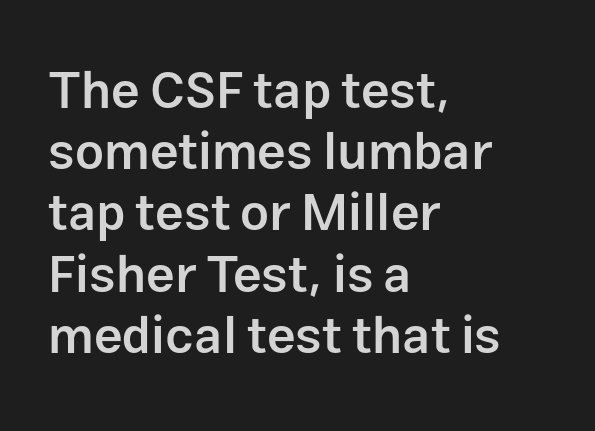
The paragraph shown leans on its left margin. The passage shown is typed in a proportional face where columns would drift. Anything drawn beneath the words? Only blank space. The type sits square on the baseline with zero lean. The letters are semibold — heavier than regular but short of a full bold.
